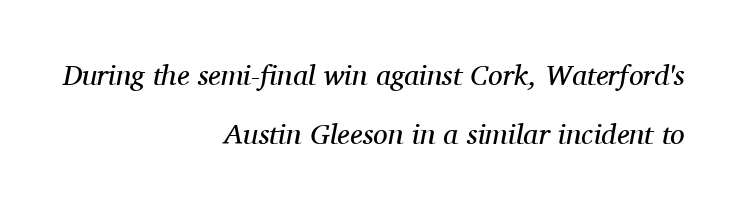
{"serif": "yes", "italic": "yes", "lean": "right", "slant_degrees": 11, "bold": "no", "weight": "regular", "width": "normal", "stroke_contrast": "medium", "x_height": "medium", "monospaced": "no", "underline": "no", "align": "right", "line_spacing": "loose", "line_spacing_ratio": 2.03, "letter_spacing": "normal", "letter_spacing_em": 0.0, "glyph_px": 29}
